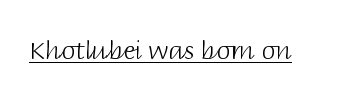
The image shows 25 px text type, upright; set normal letter spacing, underlined.
